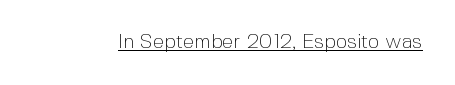
{"italic": "no", "bold": "no", "underline": "yes", "letter_spacing": "normal", "letter_spacing_em": 0.0, "glyph_px": 20}
